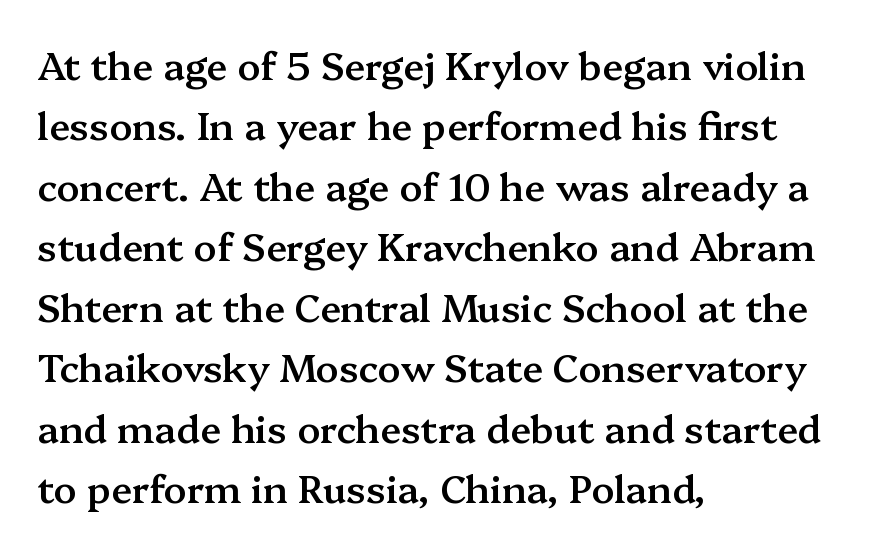
The image shows 38 px semibold serif type, upright; set left-aligned, normal line spacing (1.59x), normal letter spacing, not underlined; medium stroke contrast and a medium x-height.
